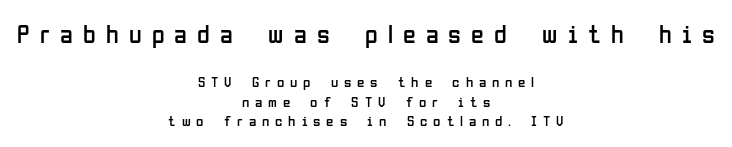
Q: Is the text bold? A: No.
Q: Is the text italic (slanted)? A: No, it is upright.
Q: Is the text underlined? A: No.
Q: How is the paragraph aligned? A: Centered.
Q: Is the spacing between letters normal or unusually wide? A: Unusually wide.
Q: Is the spacing between lines tight, normal or loose? A: Normal.
Q: Which block of text is set in a larger size, the first (top) or the second (bottom)? A: The first (top) one.
